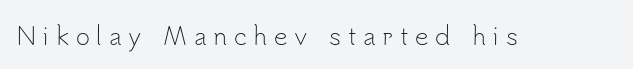
Each word looks stretched out because of the extra space between its letters. Each stroke keeps to a modest, everyday thickness or less. Is there any slant? The stems are plumb. Check the space under the baseline: it is left empty.
